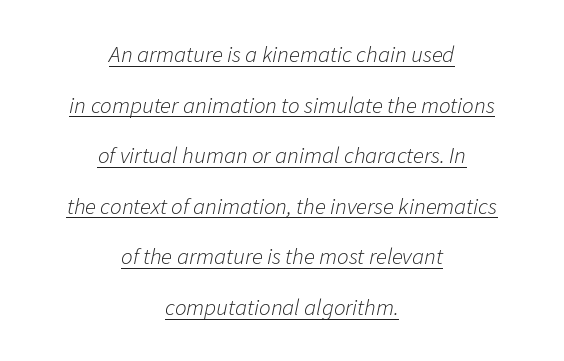
Q: Is the text bold? A: No.
Q: Is the text italic (slanted)? A: Yes, it leans right by about 11 degrees.
Q: Is the text underlined? A: Yes.
Q: How is the paragraph aligned? A: Centered.
Q: Is the spacing between letters normal or unusually wide? A: Normal.
Q: Is the spacing between lines tight, normal or loose? A: Loose.
